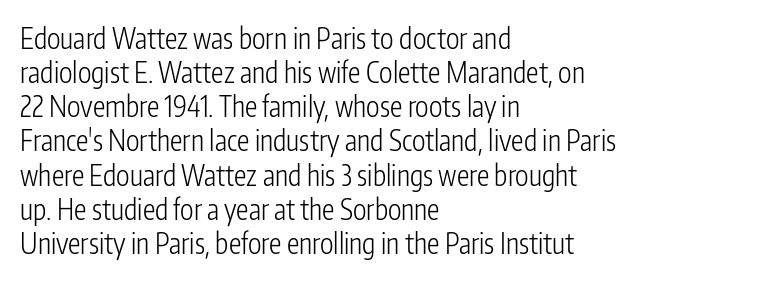
The image shows 28 px light, condensed sans-serif type, upright; set left-aligned, line spacing 1.22x, normal letter spacing, not underlined; low stroke contrast and a medium x-height.
